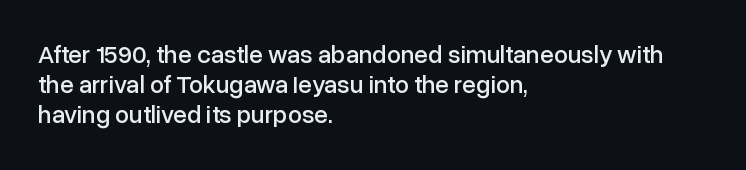
Italic? Not at all — the glyphs are vertical. Only glyphs here, with clear space below each row. Does the copy run flush right? No — it runs flush left. The letters sit at their default tracking, neither squeezed nor spread.
